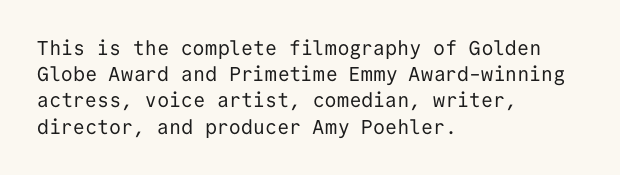
{"italic": "no", "bold": "no", "underline": "no", "align": "left", "line_spacing": "normal", "line_spacing_ratio": 1.31, "letter_spacing": "normal", "letter_spacing_em": 0.0, "glyph_px": 20}
